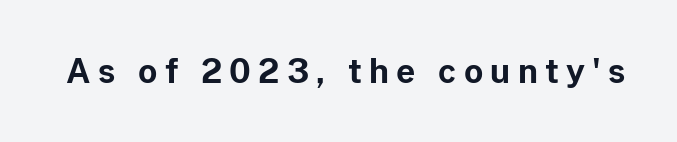
{"serif": "no", "italic": "no", "bold": "yes", "weight": "bold", "width": "normal", "stroke_contrast": "low", "x_height": "medium", "monospaced": "no", "underline": "no", "letter_spacing": "wide", "letter_spacing_em": 0.22, "glyph_px": 33}
